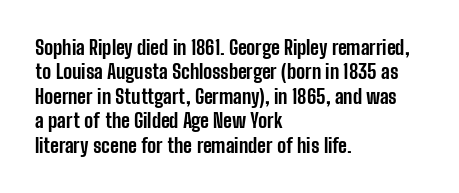
{"italic": "no", "bold": "yes", "underline": "no", "align": "left", "line_spacing_ratio": 1.22, "letter_spacing": "normal", "letter_spacing_em": 0.0, "glyph_px": 20}
